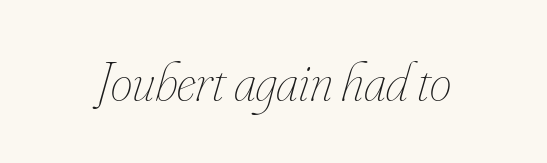
The image shows 55 px thin, condensed type, italic (leaning right); set normal letter spacing, not underlined; low stroke contrast and a small x-height.
